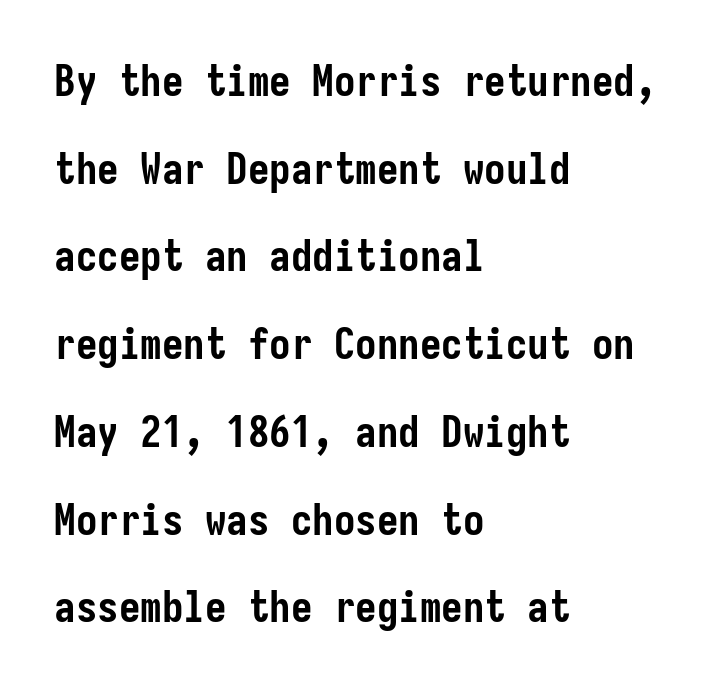
The image shows 43 px semibold, condensed sans-serif type, upright; set left-aligned, loose line spacing (2.04x), normal letter spacing, not underlined; low stroke contrast and a medium x-height.
